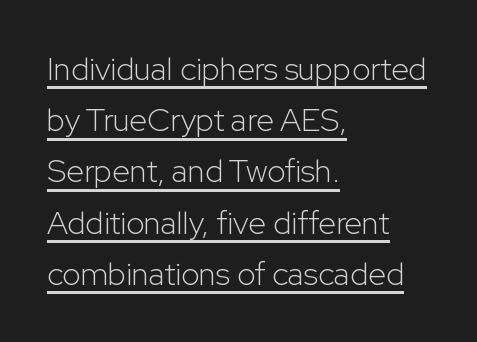
{"serif": "no", "italic": "no", "bold": "no", "weight": "light", "width": "normal", "stroke_contrast": "low", "x_height": "medium", "monospaced": "no", "underline": "yes", "align": "left", "line_spacing": "normal", "line_spacing_ratio": 1.6, "letter_spacing": "normal", "letter_spacing_em": 0.0, "glyph_px": 32}
